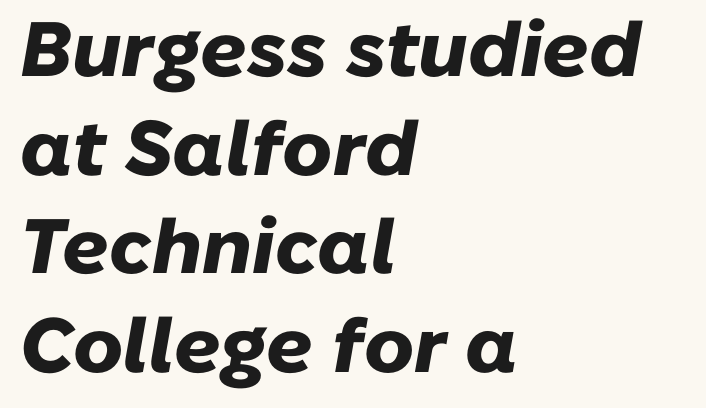
The image shows 77 px heavy type, italic (leaning right); set left-aligned, normal line spacing (1.28x), normal letter spacing, not underlined; low stroke contrast and a medium x-height.
